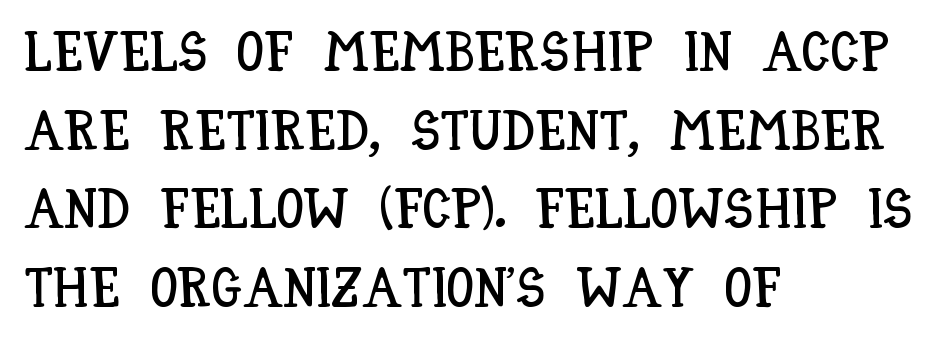
{"italic": "no", "width": "condensed", "stroke_contrast": "low", "x_height": "large", "monospaced": "no", "underline": "no", "align": "left", "line_spacing": "normal", "line_spacing_ratio": 1.43, "letter_spacing": "normal", "letter_spacing_em": 0.0, "glyph_px": 55}
